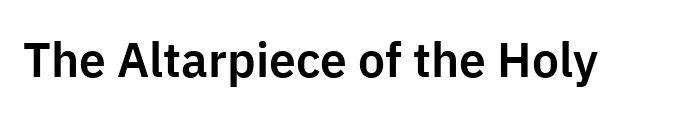
Inter-character spacing is left at the font's built-in metrics. The typography opts for an upright posture over an oblique one. Underline: absent. What kind of face is this? One without serifs — a sans. You could not count columns in this text — the font is proportionally spaced.
